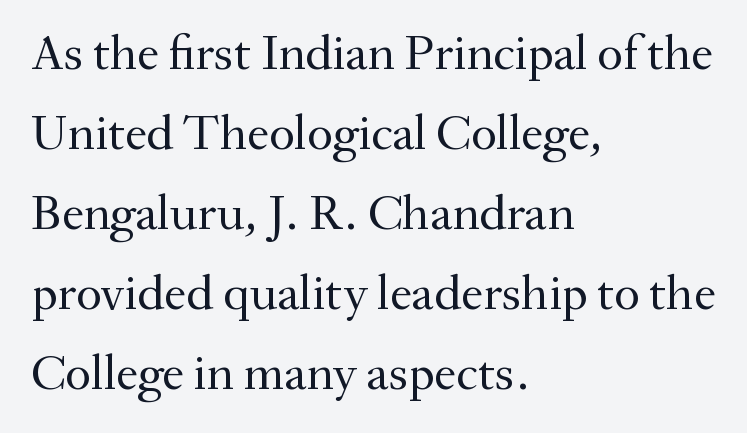
{"serif": "yes", "italic": "no", "bold": "no", "weight": "regular", "width": "normal", "stroke_contrast": "medium", "x_height": "small", "monospaced": "no", "underline": "no", "align": "left", "line_spacing": "normal", "line_spacing_ratio": 1.6, "letter_spacing": "normal", "letter_spacing_em": 0.0, "glyph_px": 50}
